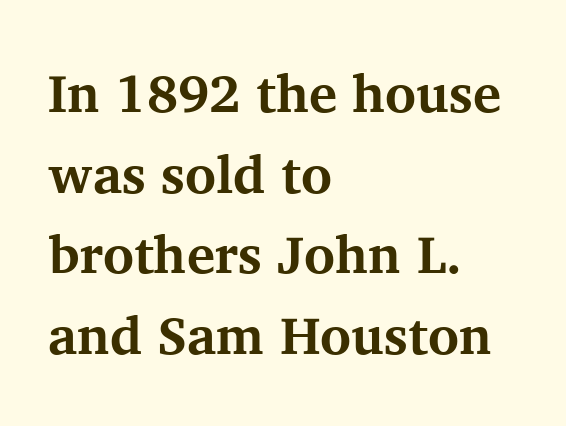
The image shows 53 px bold serif type, upright; set left-aligned, normal line spacing (1.52x), normal letter spacing, not underlined; medium stroke contrast and a medium x-height.
